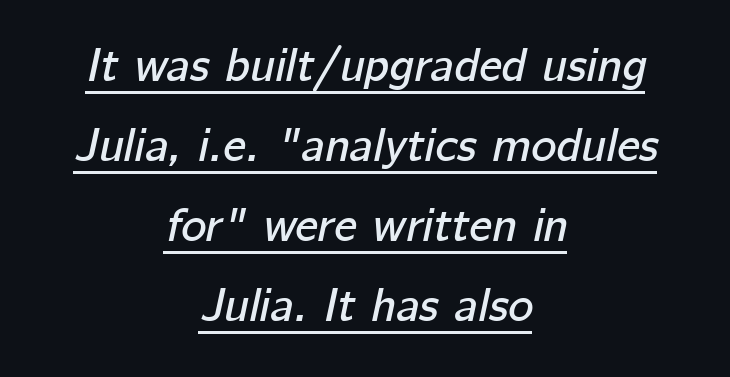
The image shows 48 px text type, italic (leaning right); set centered, normal line spacing (1.67x), normal letter spacing, underlined; low stroke contrast and a medium x-height.
